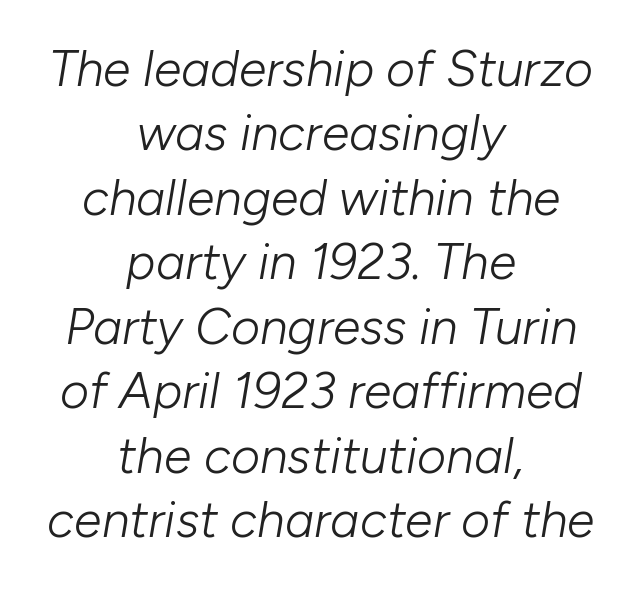
{"italic": "yes", "lean": "right", "slant_degrees": 10, "bold": "no", "weight": "light", "width": "normal", "stroke_contrast": "low", "x_height": "medium", "monospaced": "no", "underline": "no", "align": "center", "line_spacing": "normal", "line_spacing_ratio": 1.29, "letter_spacing": "normal", "letter_spacing_em": 0.0, "glyph_px": 50}
